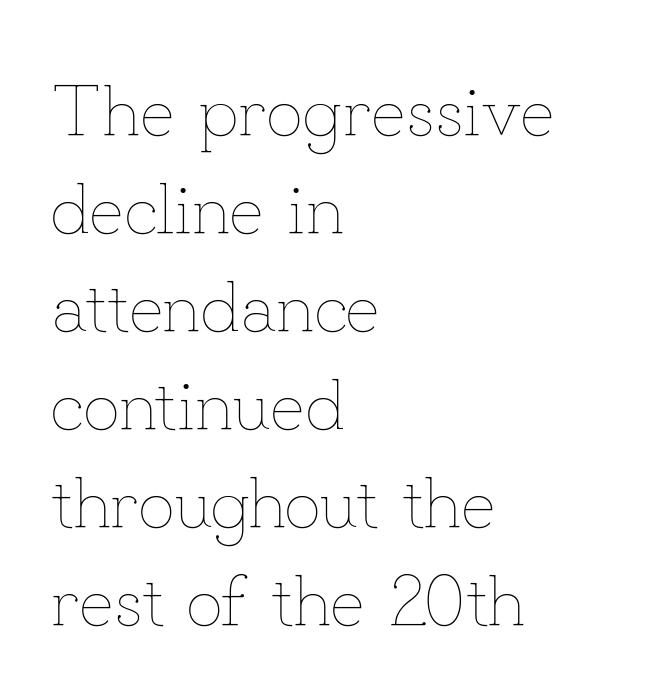
{"italic": "no", "bold": "no", "weight": "thin", "width": "normal", "stroke_contrast": "low", "x_height": "small", "monospaced": "no", "underline": "no", "align": "left", "line_spacing": "normal", "line_spacing_ratio": 1.36, "letter_spacing": "normal", "letter_spacing_em": 0.0, "glyph_px": 72}
